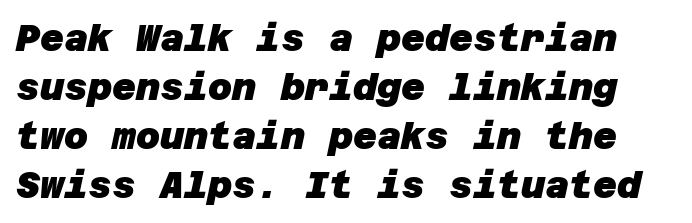
Q: Is the text bold? A: Yes.
Q: Is the typeface a serif or a sans-serif typeface? A: Sans-serif.
Q: Is the text underlined? A: No.
Q: Is the spacing between letters normal or unusually wide? A: Normal.
Q: Is the spacing between lines tight, normal or loose? A: Normal.
Q: Width (condensed, normal, or wide)? A: Normal.
Q: Stroke contrast? A: Low.
Q: x-height? A: Large.
